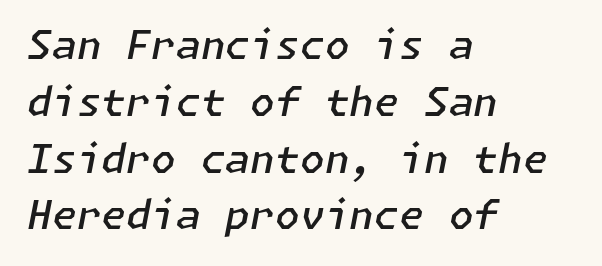
Q: Is the text bold? A: Semi-bold.
Q: Is the text italic (slanted)? A: Yes, it leans right by about 11 degrees.
Q: Is the text underlined? A: No.
Q: How is the paragraph aligned? A: Left-aligned.
Q: Is the spacing between letters normal or unusually wide? A: Normal.
Q: Is the spacing between lines tight, normal or loose? A: Normal.
Q: Width (condensed, normal, or wide)? A: Normal.
Q: Stroke contrast? A: Low.
Q: x-height? A: Medium.
